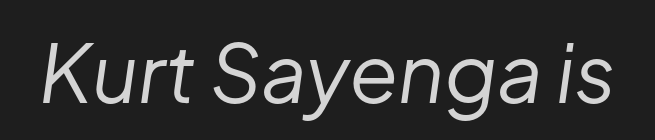
Weight: regular or lighter. Note the varied advance widths — an 'i' is clearly narrower than an 'm'. The area under the type is left untouched. Compared with typical body copy, the letter spacing here is the same. The rendering applies a slant to the glyphs.
